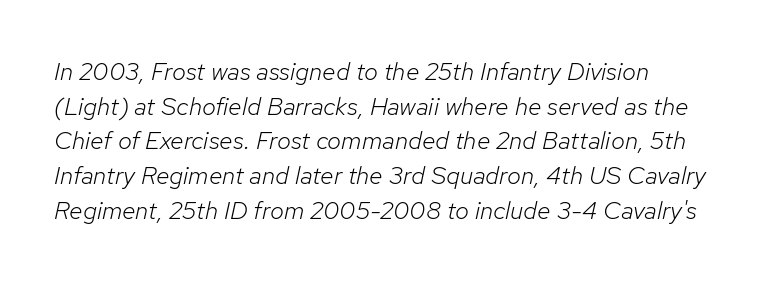
Q: Is the text bold? A: No.
Q: Is the text italic (slanted)? A: Yes, it leans right by about 12 degrees.
Q: Is the text underlined? A: No.
Q: How is the paragraph aligned? A: Left-aligned.
Q: Is the spacing between letters normal or unusually wide? A: Normal.
Q: Is the spacing between lines tight, normal or loose? A: Normal.
